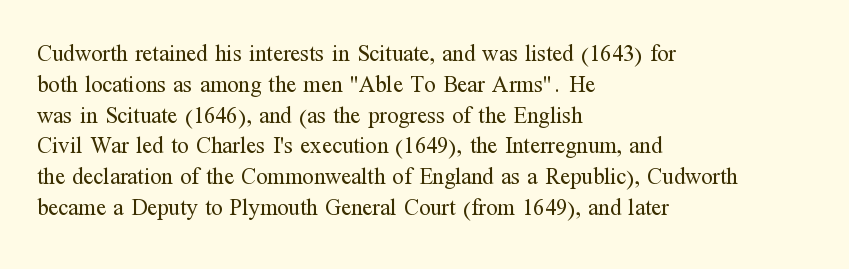
Descenders are the only things crossing below the line. The font sits on the lighter half of the weight spectrum, regular included. Does the copy run flush right? No — it runs flush left. Vertically, the passage feels balanced, rows spaced as you'd expect.
